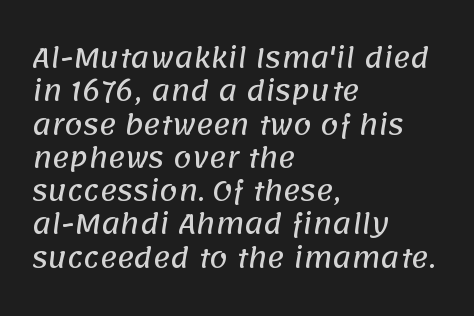
Q: Is the text underlined? A: No.
Q: How is the paragraph aligned? A: Left-aligned.
Q: Is the spacing between letters normal or unusually wide? A: Normal.
Q: Is the spacing between lines tight, normal or loose? A: Normal.
